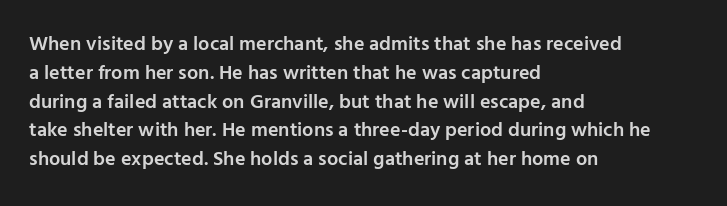
The image shows 20 px text type, upright; set left-aligned, normal line spacing (1.44x), normal letter spacing, not underlined.
